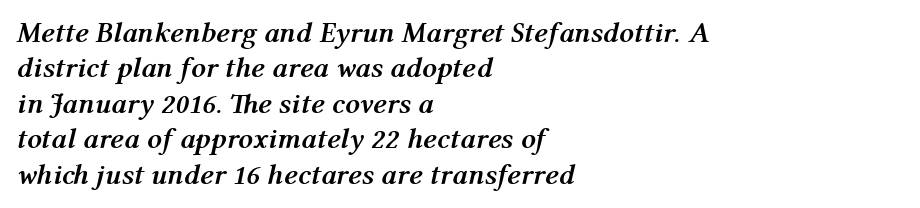
The image shows 29 px semibold type, italic (leaning right); set left-aligned, line spacing 1.22x, normal letter spacing, not underlined; medium stroke contrast and a medium x-height.
